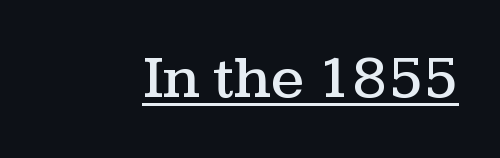
{"serif": "yes", "italic": "no", "width": "wide", "stroke_contrast": "medium", "x_height": "medium", "monospaced": "no", "underline": "yes", "letter_spacing": "normal", "letter_spacing_em": 0.0, "glyph_px": 61}
